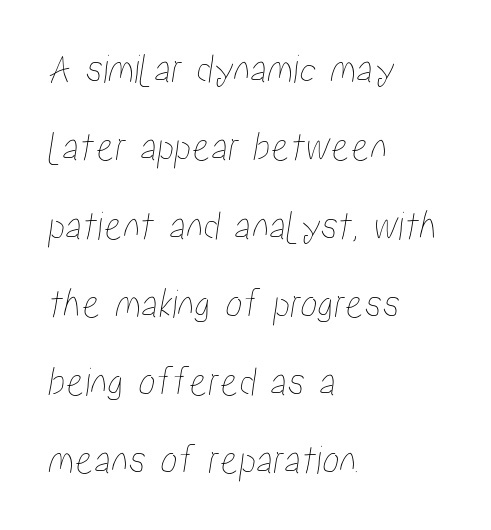
The image shows 43 px condensed type; set left-aligned, line spacing 1.82x, normal letter spacing, not underlined; low stroke contrast and a medium x-height.
